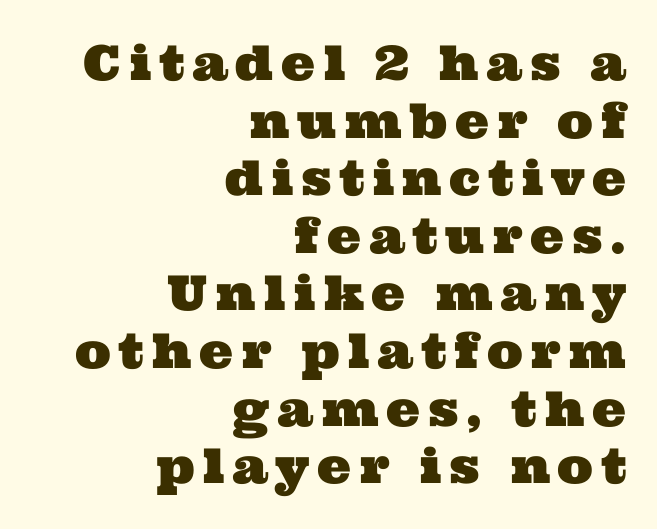
{"serif": "yes", "width": "wide", "stroke_contrast": "medium", "x_height": "medium", "monospaced": "no", "underline": "no", "align": "right", "line_spacing_ratio": 1.2, "glyph_px": 48}
